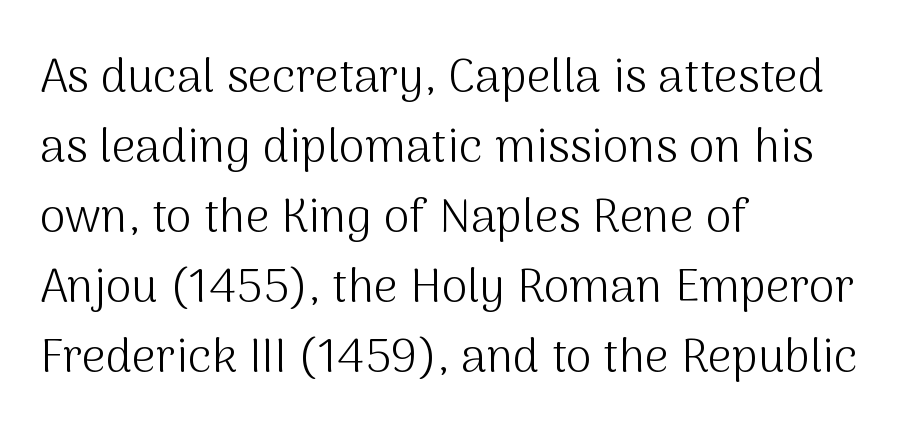
Note: no serifs on the glyphs. The block of text has a typical density, with ordinary space between rows. The face used here is proportionally spaced, like ordinary book or web type. Rendered with straight, roman letterforms. Weight: in the light-to-regular range. Caption: multi-line text, flush left, ragged right.
